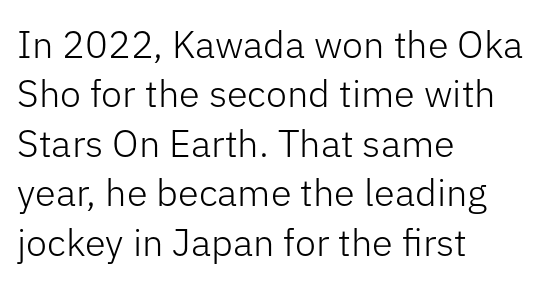
The image shows 38 px light sans-serif type, upright; set left-aligned, normal line spacing (1.3x), normal letter spacing, not underlined; low stroke contrast and a medium x-height.
